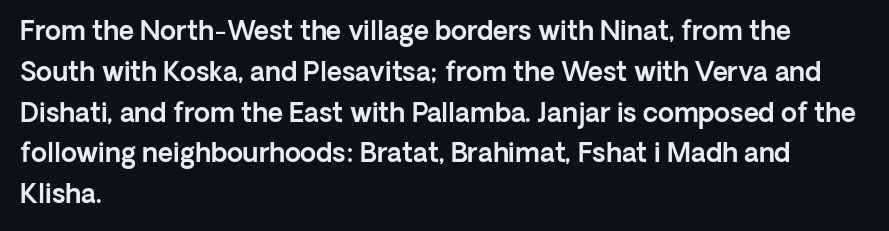
The space between consecutive lines is moderate. This sample uses plain, unmodified letter spacing. Layout note: lines flush left. No italicization has been applied; the sample stays upright. The passage shown is not underscored anywhere.
